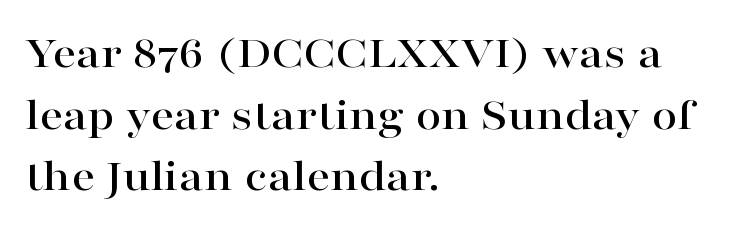
{"serif": "yes", "italic": "no", "width": "wide", "stroke_contrast": "high", "x_height": "medium", "monospaced": "no", "underline": "no", "align": "left", "line_spacing": "normal", "line_spacing_ratio": 1.31, "letter_spacing": "normal", "letter_spacing_em": 0.0, "glyph_px": 47}
